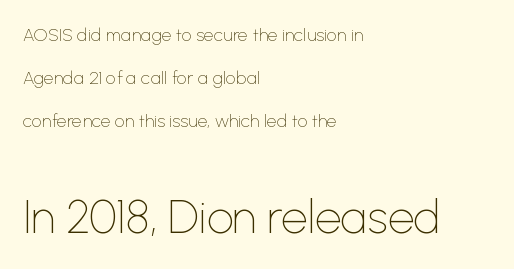
The image shows 46 px thin sans-serif type, upright; set left-aligned, loose line spacing (2.4x), normal letter spacing, not underlined; the second (bottom) block is 2.56x larger; low stroke contrast and a medium x-height.
